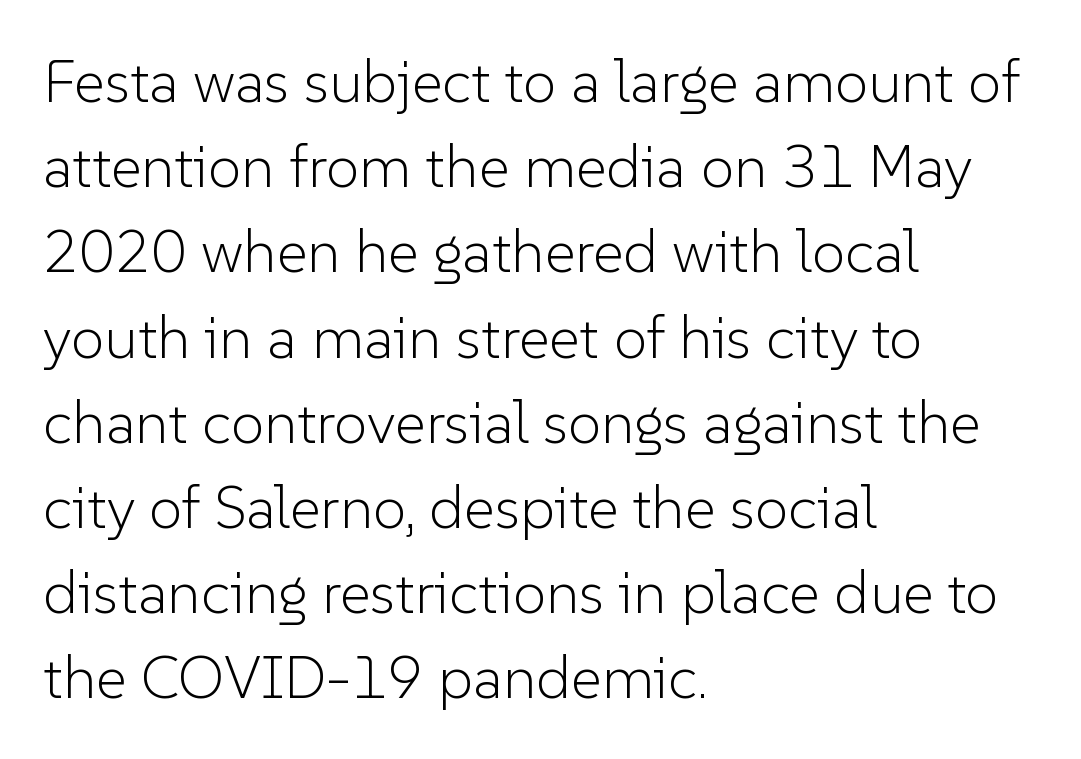
{"serif": "no", "italic": "no", "bold": "no", "weight": "light", "width": "normal", "stroke_contrast": "low", "x_height": "medium", "monospaced": "no", "underline": "no", "align": "left", "line_spacing": "normal", "line_spacing_ratio": 1.42, "letter_spacing": "normal", "letter_spacing_em": 0.0, "glyph_px": 60}
